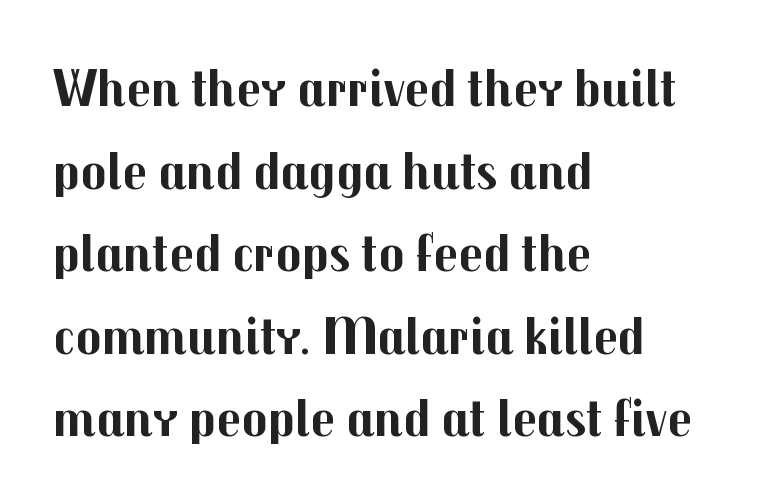
The image shows 54 px bold sans-serif type, upright; set left-aligned, normal line spacing (1.53x), normal letter spacing, not underlined; medium stroke contrast and a medium x-height.
